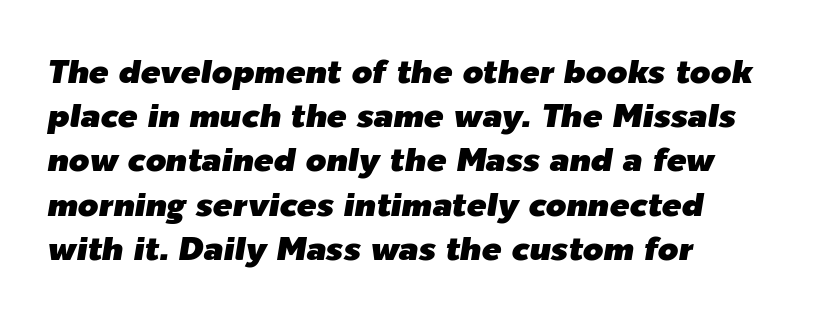
The image shows 33 px text type, italic (leaning right); set left-aligned, normal line spacing (1.34x), normal letter spacing, not underlined; low stroke contrast and a medium x-height.
